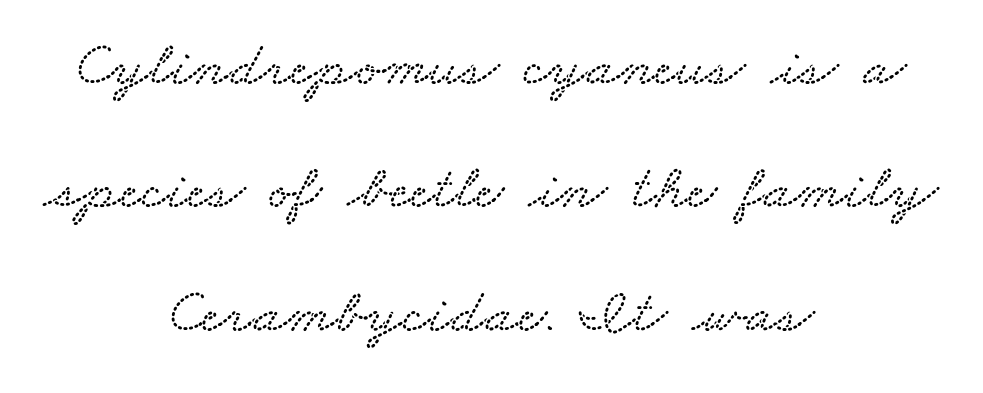
The image shows 63 px wide type; set centered, loose line spacing (1.96x), normal letter spacing, not underlined; low stroke contrast and a small x-height.
